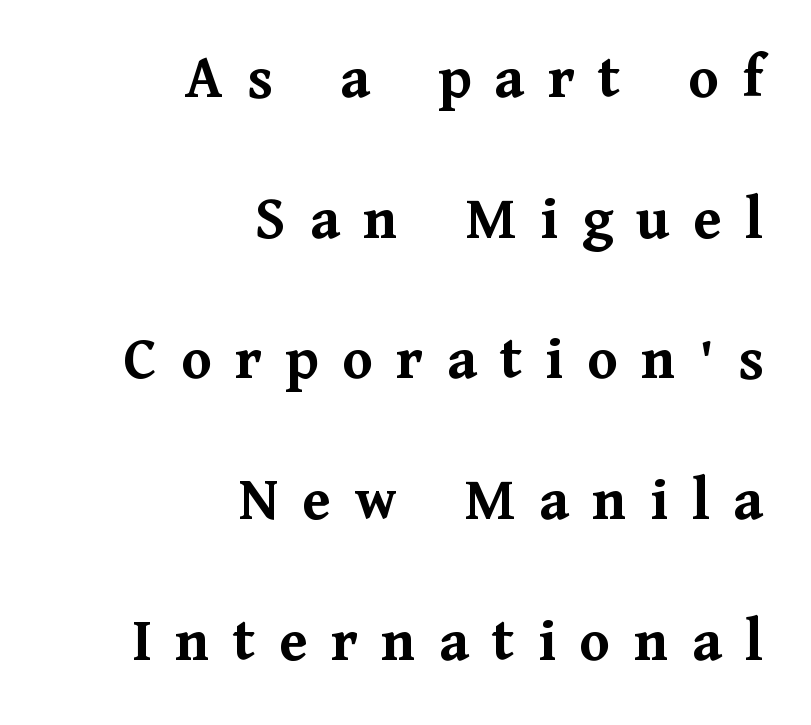
{"serif": "yes", "italic": "no", "bold": "yes", "weight": "semibold", "width": "normal", "stroke_contrast": "medium", "x_height": "medium", "monospaced": "no", "underline": "no", "align": "right", "line_spacing": "loose", "line_spacing_ratio": 2.27, "letter_spacing": "wide", "letter_spacing_em": 0.38, "glyph_px": 62}
